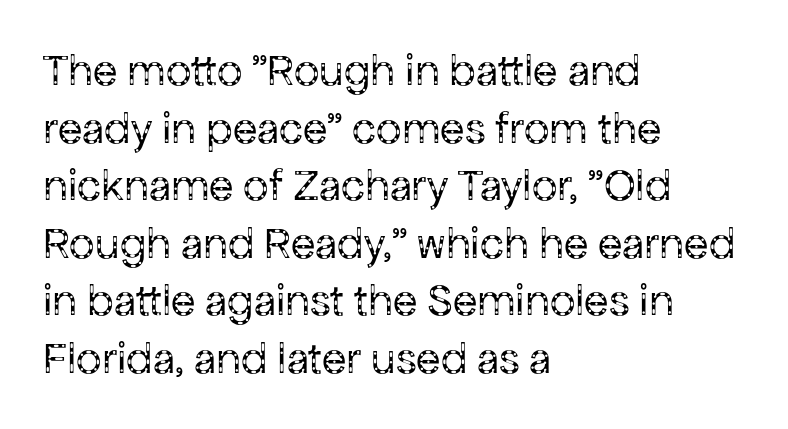
{"serif": "no", "italic": "no", "bold": "no", "weight": "regular", "width": "normal", "stroke_contrast": "low", "x_height": "medium", "monospaced": "no", "underline": "no", "align": "left", "line_spacing": "normal", "line_spacing_ratio": 1.28, "letter_spacing": "normal", "letter_spacing_em": 0.0, "glyph_px": 45}
